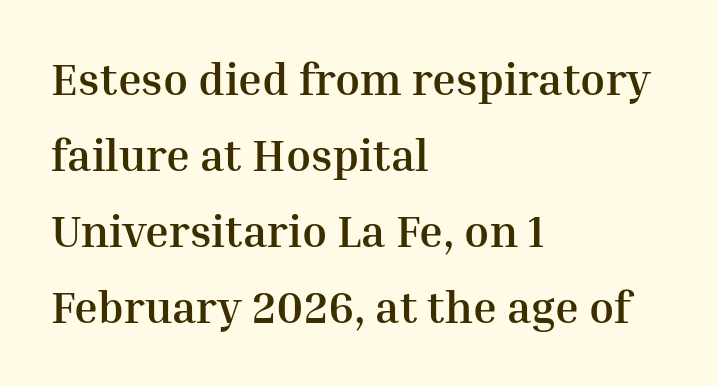
{"serif": "yes", "italic": "no", "bold": "yes", "weight": "semibold", "width": "normal", "stroke_contrast": "medium", "x_height": "medium", "monospaced": "no", "underline": "no", "align": "left", "line_spacing": "normal", "line_spacing_ratio": 1.69, "letter_spacing": "normal", "letter_spacing_em": 0.0, "glyph_px": 45}
